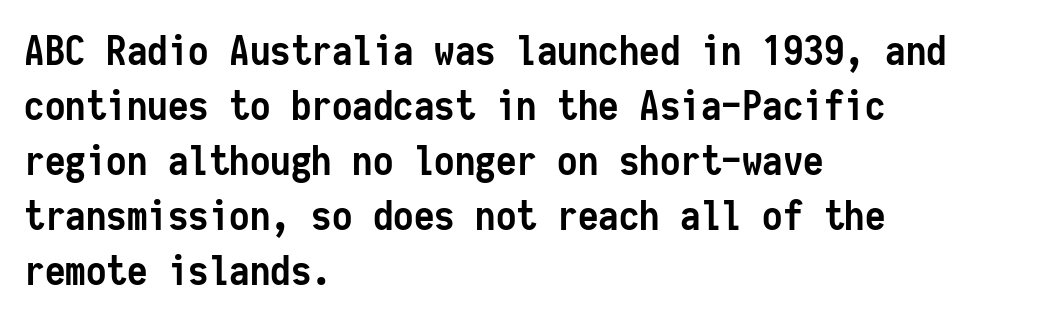
{"serif": "no", "italic": "no", "bold": "yes", "weight": "semibold", "width": "condensed", "stroke_contrast": "low", "x_height": "medium", "monospaced": "yes", "underline": "no", "align": "left", "line_spacing": "normal", "line_spacing_ratio": 1.34, "letter_spacing": "normal", "letter_spacing_em": 0.0, "glyph_px": 41}
